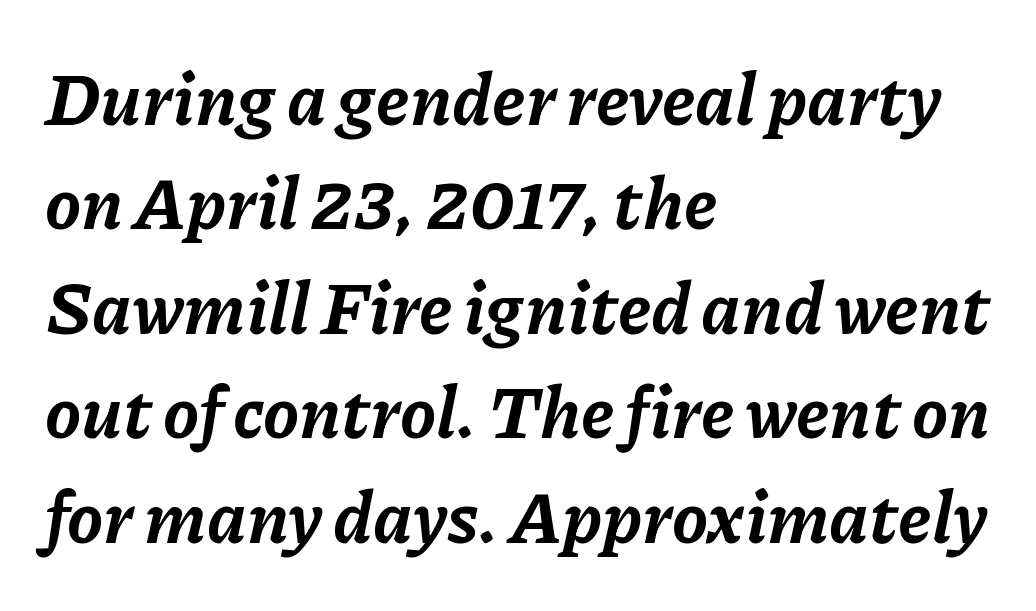
The zone under the glyphs is completely vacant. Compared with typical body copy, the letter spacing here is the same. When letters slant like this, we call the style italic. The text block is weighted toward the left margin, trailing off unevenly rightward. The rendering uses natural spacing where letterforms have individual widths. Vertical spacing — default.
